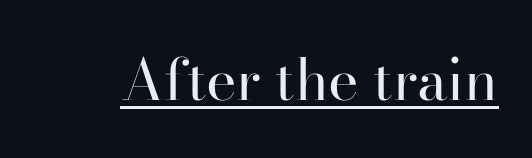
{"serif": "yes", "italic": "no", "bold": "no", "weight": "regular", "width": "normal", "stroke_contrast": "high", "x_height": "small", "monospaced": "no", "underline": "yes", "letter_spacing": "normal", "letter_spacing_em": 0.0, "glyph_px": 58}
